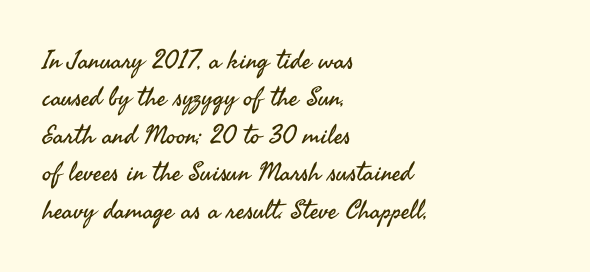
The image shows 26 px text type; set left-aligned, normal line spacing (1.44x), normal letter spacing, not underlined.
